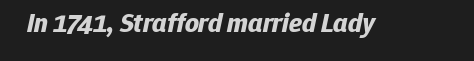
{"italic": "yes", "lean": "right", "slant_degrees": 12, "bold": "yes", "underline": "no", "letter_spacing": "normal", "letter_spacing_em": 0.0, "glyph_px": 27}
